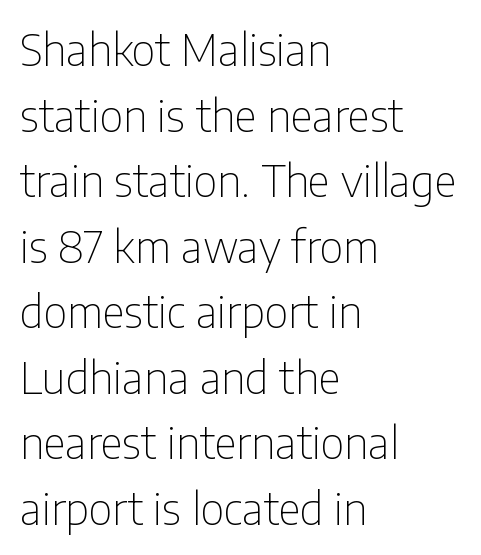
The image shows 44 px thin, condensed sans-serif type, upright; set left-aligned, normal line spacing (1.49x), normal letter spacing, not underlined; low stroke contrast and a medium x-height.
